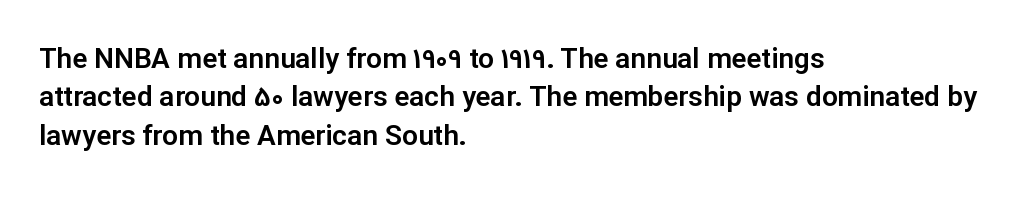
The image shows 28 px sans-serif type, upright; set left-aligned, normal line spacing (1.37x), normal letter spacing, not underlined; low stroke contrast and a medium x-height.
